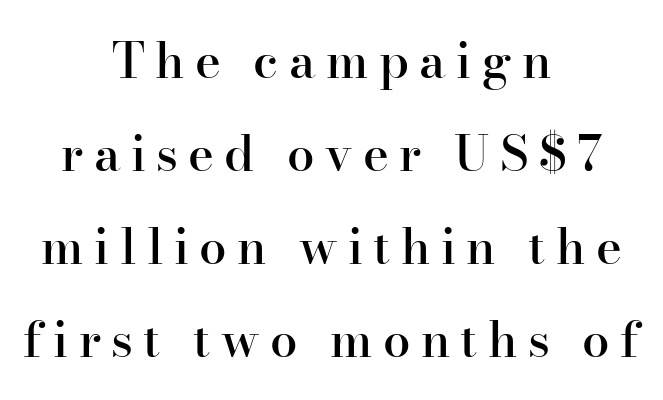
Vertical strokes here are truly vertical. The horizontal fit of the characters is loose and conspicuously gappy. Descenders are the only things crossing below the line. On the weight axis this lands at semibold, roughly 600. The whitespace from short lines is split evenly between both sides.
